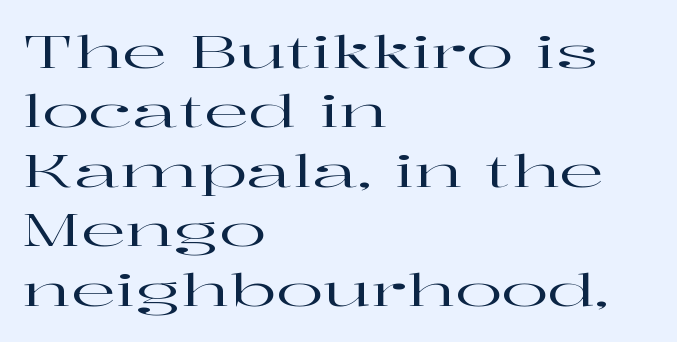
Q: Is the text italic (slanted)? A: No, it is upright.
Q: Is the typeface a serif or a sans-serif typeface? A: Serif.
Q: Is the text underlined? A: No.
Q: How is the paragraph aligned? A: Left-aligned.
Q: Is the spacing between letters normal or unusually wide? A: Normal.
Q: Is the spacing between lines tight, normal or loose? A: Normal.
Q: Width (condensed, normal, or wide)? A: Wide.
Q: Stroke contrast? A: High.
Q: x-height? A: Medium.
Q: Monospaced? A: No.
